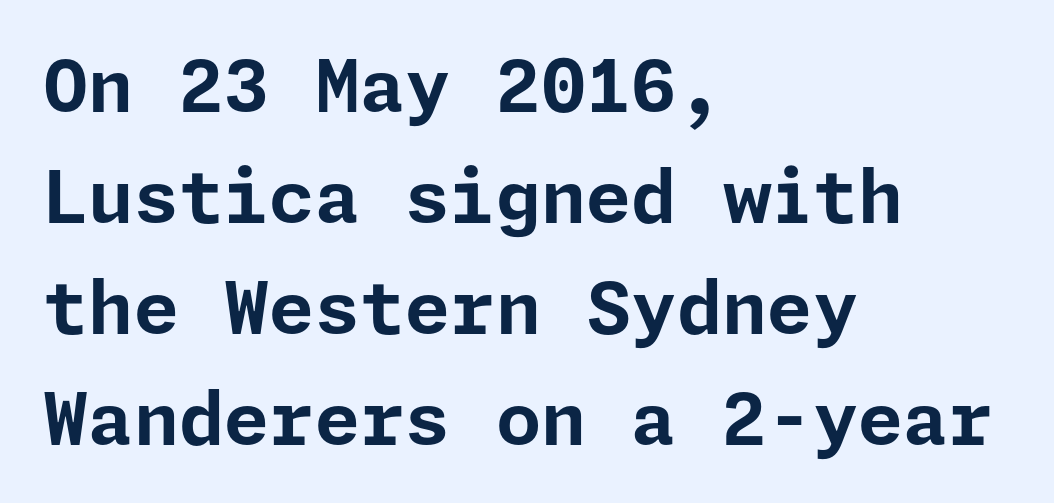
Q: Is the text bold? A: Yes.
Q: Is the text italic (slanted)? A: No, it is upright.
Q: Is the typeface a serif or a sans-serif typeface? A: Sans-serif.
Q: Is the text underlined? A: No.
Q: How is the paragraph aligned? A: Left-aligned.
Q: Is the spacing between letters normal or unusually wide? A: Normal.
Q: Is the spacing between lines tight, normal or loose? A: Normal.
Q: Width (condensed, normal, or wide)? A: Normal.
Q: Stroke contrast? A: Low.
Q: x-height? A: Medium.
